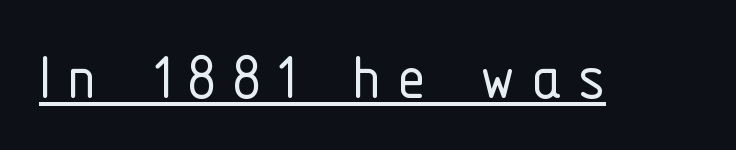
Substantial extra tracking has been applied to these lines. This sample carries an underscore along the baseline area. Varying glyph widths throughout — classic text-font behaviour. A typesetter would mark this as roman, not italic. Letters have the restrained weight of plain body copy at most.
